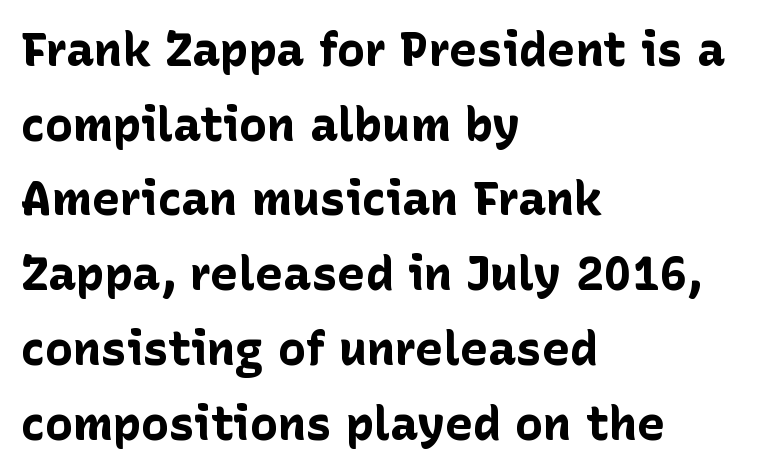
The passage shown is emphatically bold. This sample uses a sans-serif face. Notice how the stems are strictly vertical — no italics here. Line starts are locked; line ends wander. The horizontal fit of the characters is conventional and even. Line spacing here is normal.
